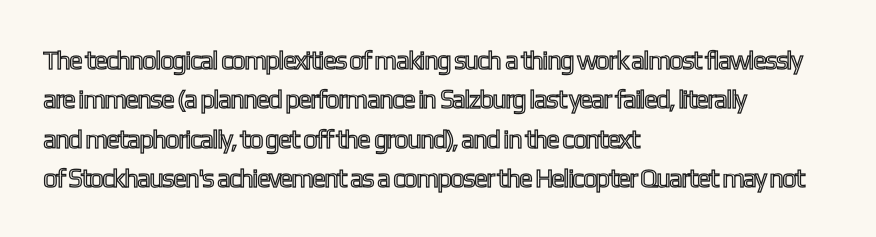
Q: Is the text italic (slanted)? A: No, it is upright.
Q: Is the text underlined? A: No.
Q: How is the paragraph aligned? A: Left-aligned.
Q: Is the spacing between letters normal or unusually wide? A: Normal.
Q: Is the spacing between lines tight, normal or loose? A: Normal.
